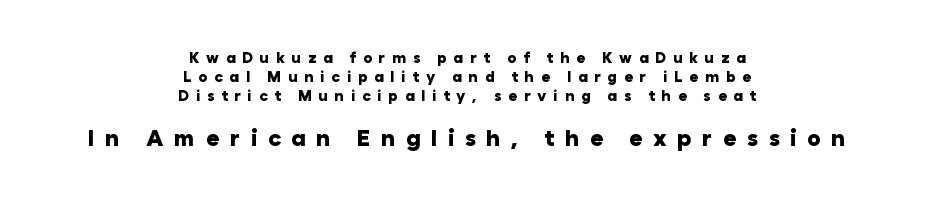
Q: Is the text bold? A: Yes.
Q: Is the text italic (slanted)? A: No, it is upright.
Q: Is the text underlined? A: No.
Q: How is the paragraph aligned? A: Centered.
Q: Is the spacing between letters normal or unusually wide? A: Unusually wide.
Q: Is the spacing between lines tight, normal or loose? A: Normal.
Q: Which block of text is set in a larger size, the first (top) or the second (bottom)? A: The second (bottom) one.
